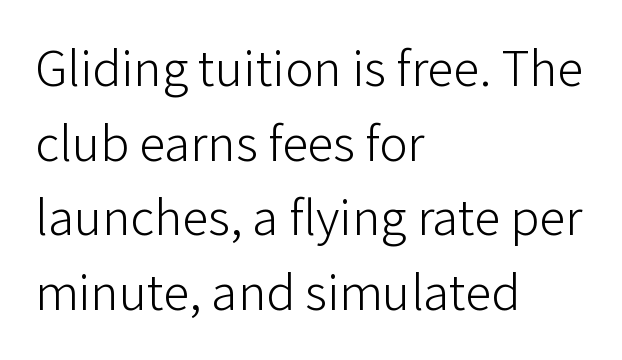
Type without underlining. Unlike a traditional serif, this face leaves its strokes unadorned. The specimen reads as upright at a glance. Stems and bowls with no extra thickness — not bold. Horizontal bands of white between lines are of average thickness. Typeset ragged right — the left edge is the straight one.
